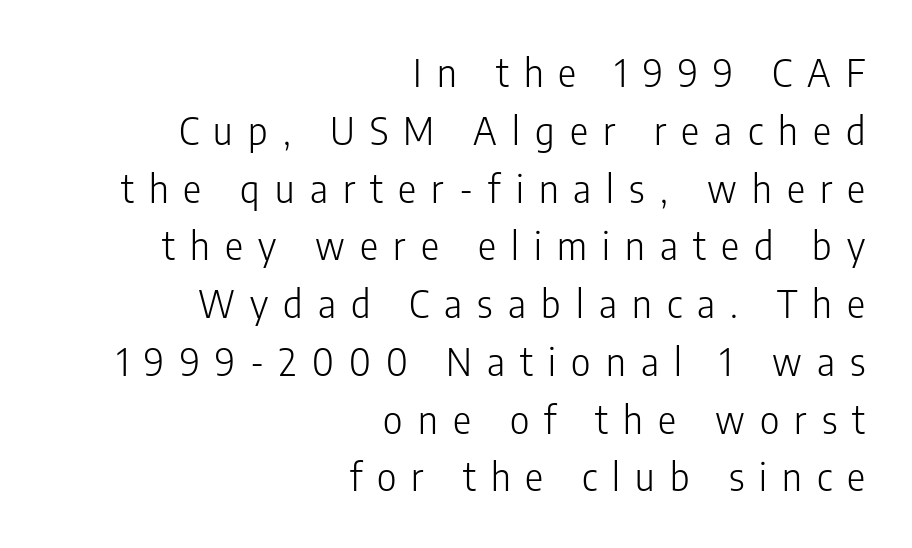
The image shows 38 px light, condensed sans-serif type, upright; set right-aligned, normal line spacing (1.52x), unusually wide letter spacing (+0.4 em), not underlined; low stroke contrast and a medium x-height.
